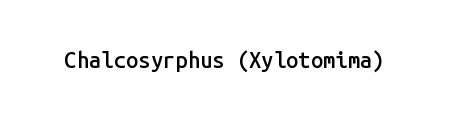
There is no visible air inserted between adjacent glyphs. The characters look somewhat weighty, a semibold short of true bold. Check the space under the baseline: it is left empty. Ascenders rise straight up at ninety degrees.
